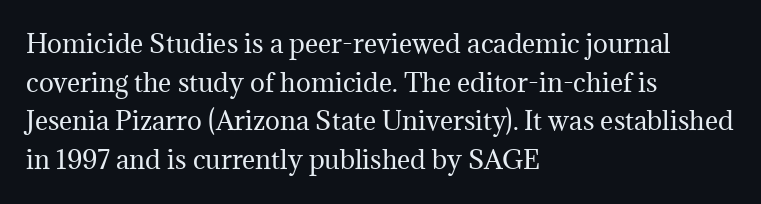
Notice how descenders clear the ascenders below comfortably — that's standard leading. Posture: vertical. Letter spacing: default. This rendering uses left alignment, leaving the right contour irregular.
